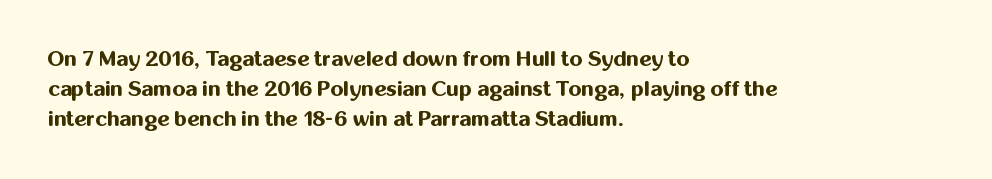
A bare baseline throughout the passage. Heavy-handed strokes throughout: this text is bold. Style check: upright. The setting favours the left margin, as ordinary paragraphs usually do. How are the letters spaced? Ordinarily, with no added tracking.
